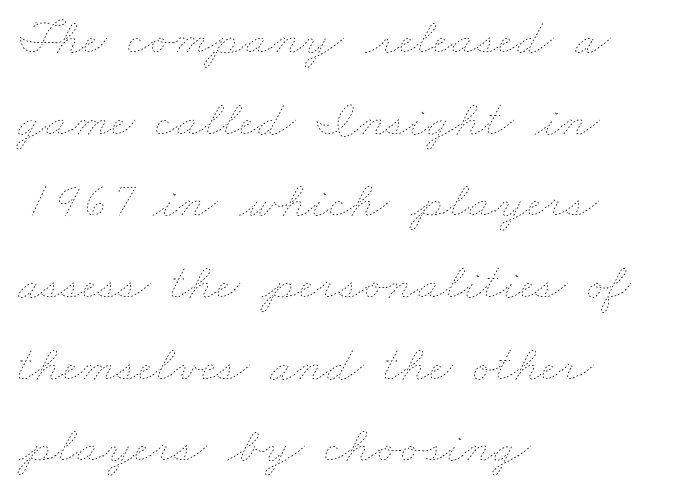
{"bold": "no", "weight": "thin", "width": "wide", "stroke_contrast": "low", "x_height": "small", "monospaced": "no", "underline": "no", "align": "left", "line_spacing": "normal", "line_spacing_ratio": 1.57, "letter_spacing": "normal", "letter_spacing_em": 0.0, "glyph_px": 52}
